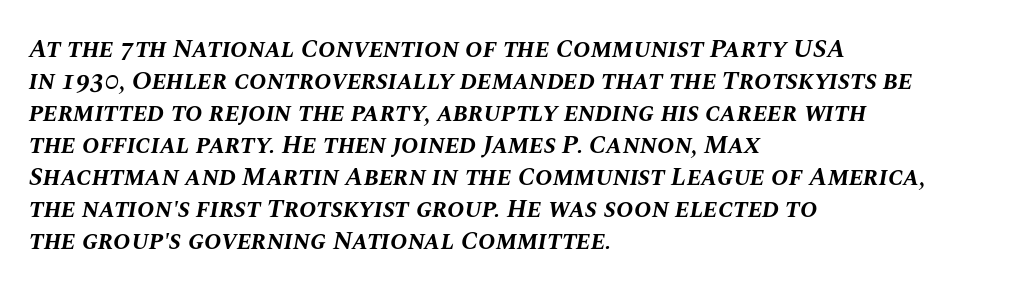
{"italic": "yes", "lean": "right", "slant_degrees": 10, "bold": "yes", "underline": "no", "align": "left", "line_spacing_ratio": 1.23, "letter_spacing": "normal", "letter_spacing_em": 0.0, "glyph_px": 26}
